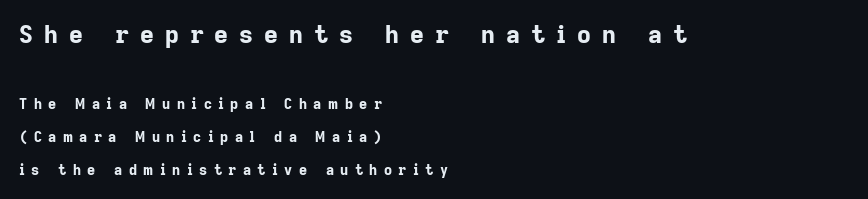
The image shows 24 px bold type, upright; set left-aligned, loose line spacing (2.37x), unusually wide letter spacing (+0.46 em), not underlined; the first (top) block is 1.71x larger.
